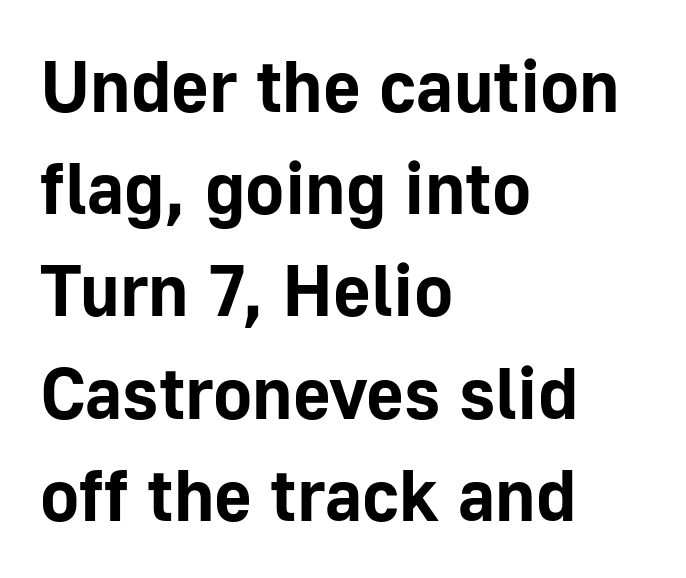
Upright lettering throughout. Notice how descenders clear the ascenders below comfortably — that's standard leading. A clean baseline with only descenders dipping below it. The letters carry no serifs — their stems end cleanly without finishing strokes. Teacher's note: observe the even left margin — that is flush-left alignment. Honestly, the letter spacing is just normal — you wouldn't notice it.
